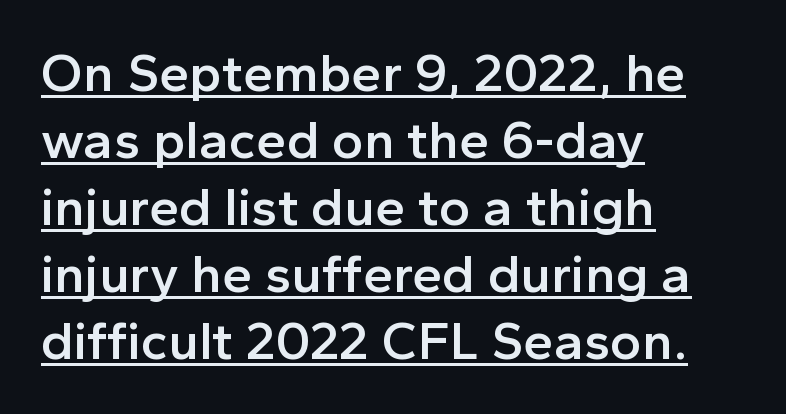
These characters rest on top of a visible drawn line. This is moderately heavy type, rendered in semibold. Characters remain perfectly vertical along every line. Classification — sans serif.
